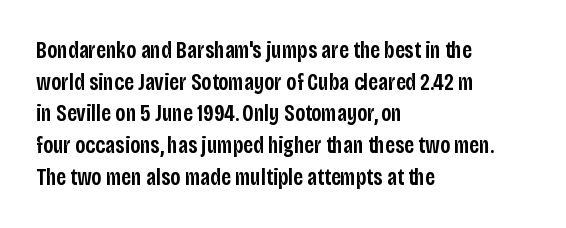
Q: Is the text bold? A: Semi-bold.
Q: Is the text italic (slanted)? A: No, it is upright.
Q: Is the text underlined? A: No.
Q: How is the paragraph aligned? A: Left-aligned.
Q: Is the spacing between letters normal or unusually wide? A: Normal.
Q: Is the spacing between lines tight, normal or loose? A: Normal.
